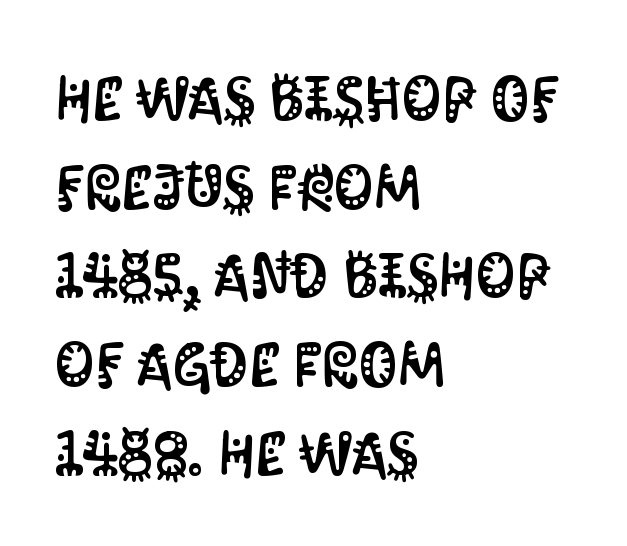
Visually the block forms a straight wall on the left and a jagged coastline on the right. Descender tails drop into unmarked territory. Default kerning and tracking; the words read as compact shapes. Line spacing here is normal. Letterform terminals end flat and unadorned throughout the passage. The specimen reads as upright at a glance.
